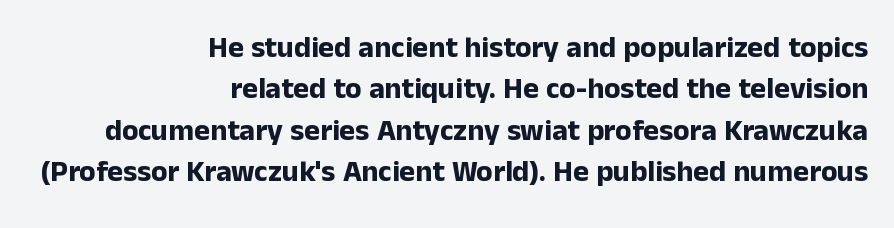
Q: Is the text bold? A: Yes.
Q: Is the text italic (slanted)? A: No, it is upright.
Q: Is the typeface a serif or a sans-serif typeface? A: Sans-serif.
Q: Is the text underlined? A: No.
Q: How is the paragraph aligned? A: Right-aligned.
Q: Is the spacing between letters normal or unusually wide? A: Normal.
Q: Is the spacing between lines tight, normal or loose? A: Normal.
Q: Width (condensed, normal, or wide)? A: Normal.
Q: Stroke contrast? A: Low.
Q: x-height? A: Medium.
Q: Monospaced? A: No.
